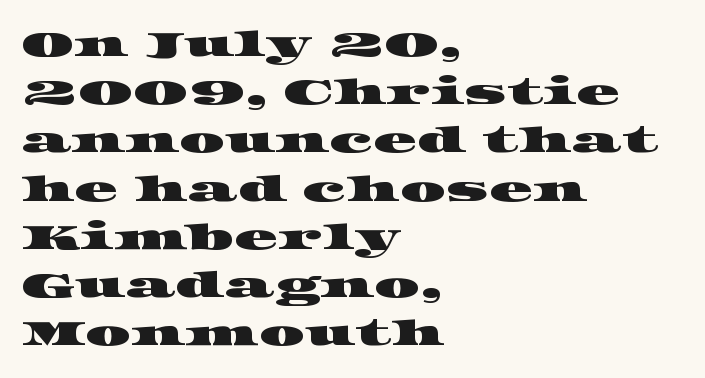
The image shows 36 px wide serif type; set left-aligned, normal line spacing (1.34x), normal letter spacing, not underlined; high stroke contrast and a large x-height.
